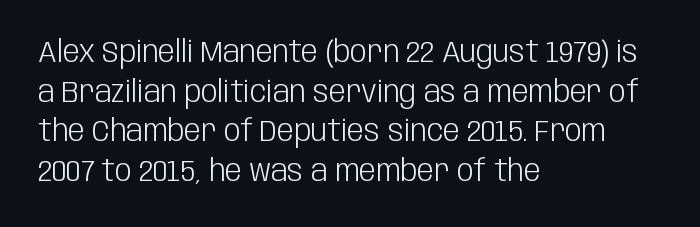
Quick note: interline space is typical. Lines of text with bare space underneath. Check where the strokes stop: nothing finishes them off — pure sans. The letters advance in unequal steps, a hallmark of proportional type. The compositor pushed each line to the left boundary.
